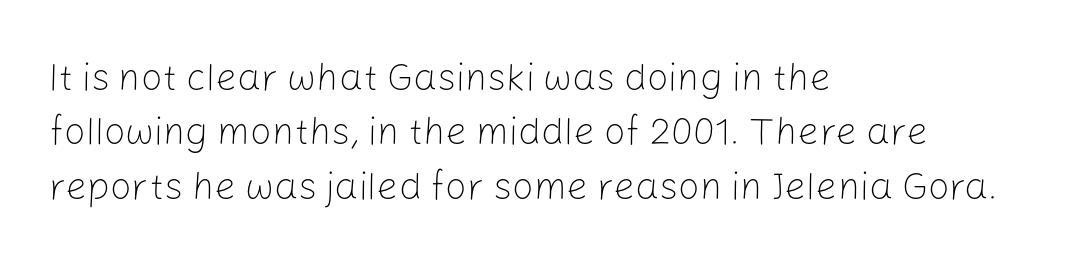
{"serif": "no", "italic": "no", "bold": "no", "weight": "light", "width": "normal", "stroke_contrast": "low", "x_height": "medium", "monospaced": "no", "underline": "no", "align": "left", "line_spacing": "normal", "line_spacing_ratio": 1.43, "letter_spacing": "normal", "letter_spacing_em": 0.0, "glyph_px": 38}
